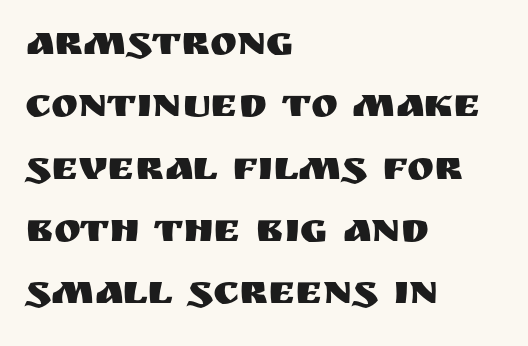
The specimen reads as upright at a glance. A typesetter would call this leading conventional body-copy spacing. Proportional: the letters do not fall into vertical columns. The passage shown is not underscored anywhere. This rendering employs a face without finishing strokes, i.e., a sans-serif. These lines stack with their left ends in a neat column.
